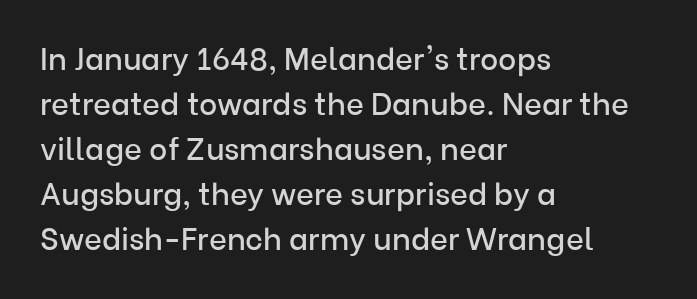
{"serif": "no", "italic": "no", "width": "normal", "stroke_contrast": "low", "x_height": "medium", "monospaced": "no", "underline": "no", "align": "left", "line_spacing": "normal", "line_spacing_ratio": 1.45, "letter_spacing": "normal", "letter_spacing_em": 0.0, "glyph_px": 31}
